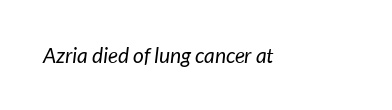
Students, note that the glyphs here touch the page at normal intervals. The typesetting does not lean heavy: it is not bold. Descender tails drop into unmarked territory.
